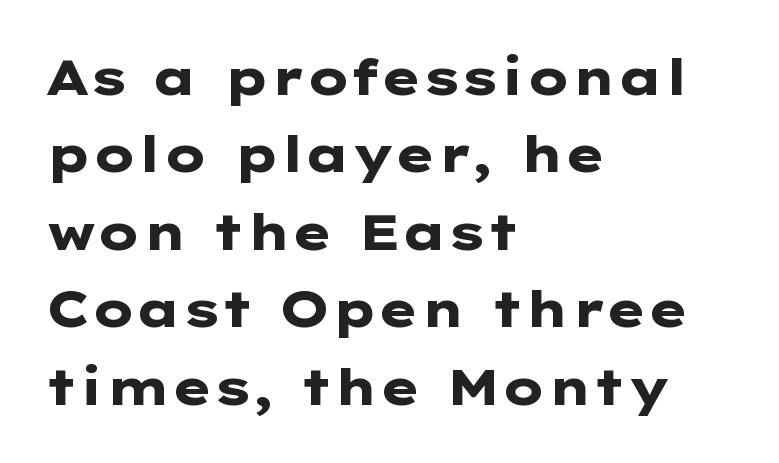
{"serif": "no", "italic": "no", "bold": "yes", "weight": "heavy", "width": "wide", "stroke_contrast": "low", "x_height": "medium", "underline": "no", "align": "left", "line_spacing": "normal", "line_spacing_ratio": 1.55, "letter_spacing": "normal", "letter_spacing_em": 0.0, "glyph_px": 50}
